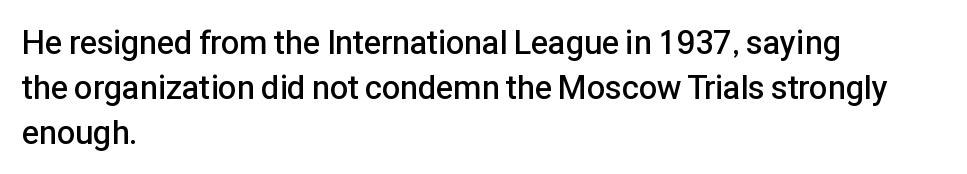
{"serif": "no", "italic": "no", "bold": "semi", "weight": "semibold", "width": "normal", "stroke_contrast": "low", "x_height": "medium", "monospaced": "no", "underline": "no", "align": "left", "line_spacing": "normal", "line_spacing_ratio": 1.36, "letter_spacing": "normal", "letter_spacing_em": 0.0, "glyph_px": 33}
